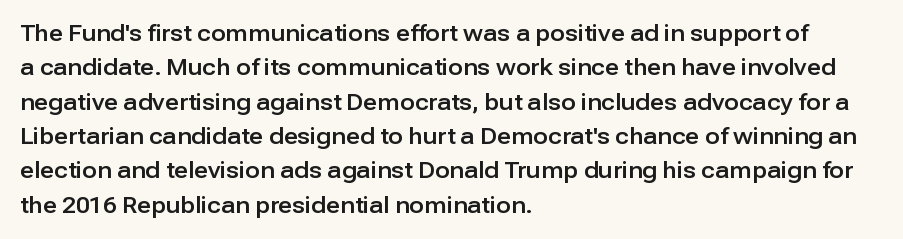
{"italic": "no", "underline": "no", "align": "left", "line_spacing": "normal", "line_spacing_ratio": 1.56, "letter_spacing": "normal", "letter_spacing_em": 0.0, "glyph_px": 22}
